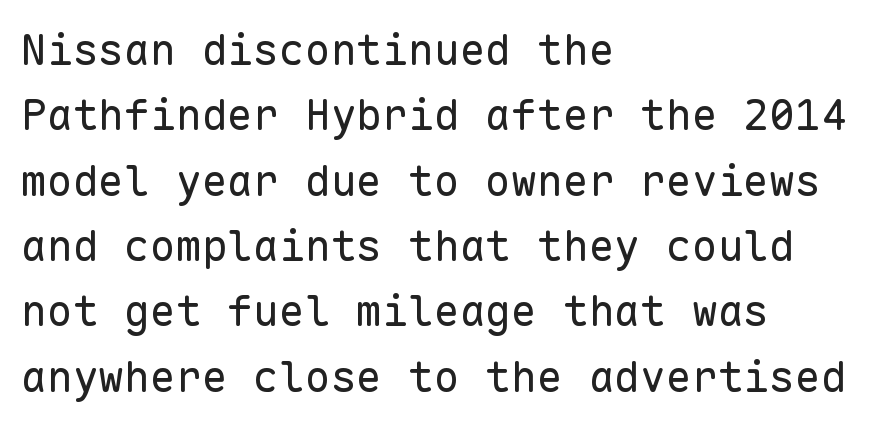
Italic? Not at all — the glyphs are vertical. The space directly below the letters is spotless. No feet cap the strokes, marking this as sans-serif type. Summary of vertical rhythm: regular, with standard interline spacing. The tracking reads as untouched default to a designer's eye. A classic flush-left, rag-right setting is used for this passage.
